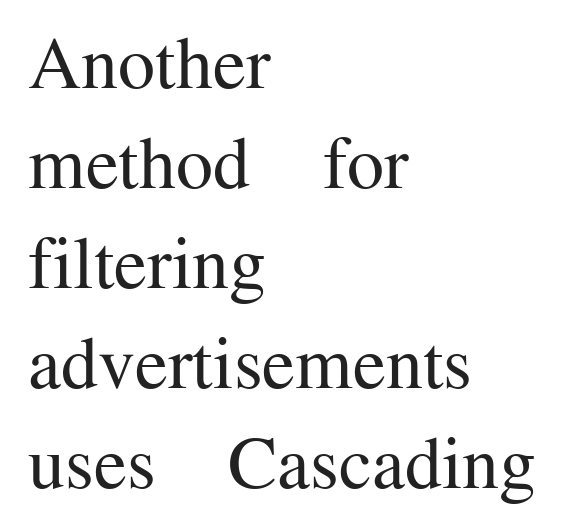
{"serif": "yes", "italic": "no", "bold": "no", "weight": "regular", "width": "normal", "stroke_contrast": "medium", "x_height": "medium", "monospaced": "no", "underline": "no", "align": "left", "line_spacing": "normal", "line_spacing_ratio": 1.35, "letter_spacing": "normal", "letter_spacing_em": 0.0, "glyph_px": 74}
